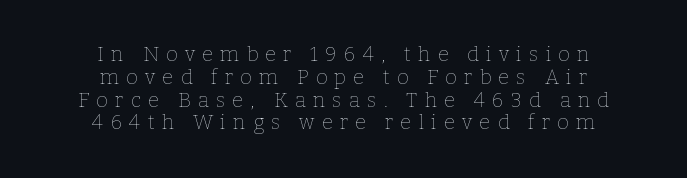
Quick note: underline off. Teacher's note: observe the equal gaps on both sides — that is centered alignment. The letterforms stand isolated, each surrounded by extra space. The axis of the letterforms is exactly vertical.
